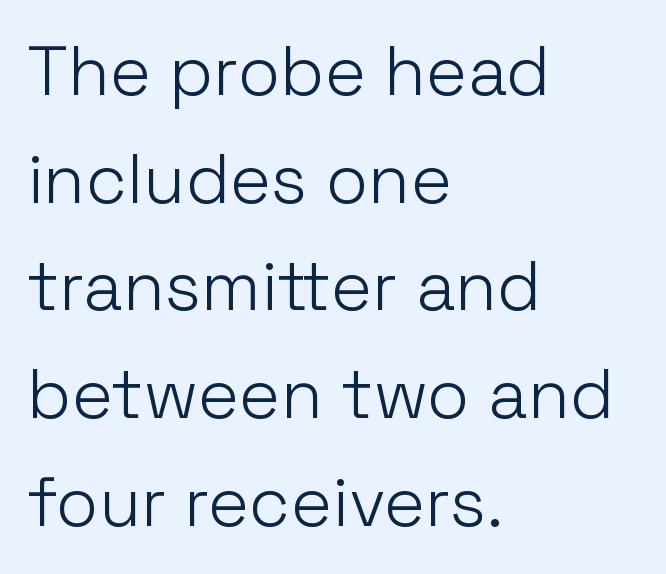
{"serif": "no", "italic": "no", "bold": "no", "weight": "light", "width": "normal", "stroke_contrast": "low", "x_height": "medium", "monospaced": "no", "underline": "no", "align": "left", "line_spacing": "normal", "line_spacing_ratio": 1.56, "letter_spacing": "normal", "letter_spacing_em": 0.0, "glyph_px": 69}
